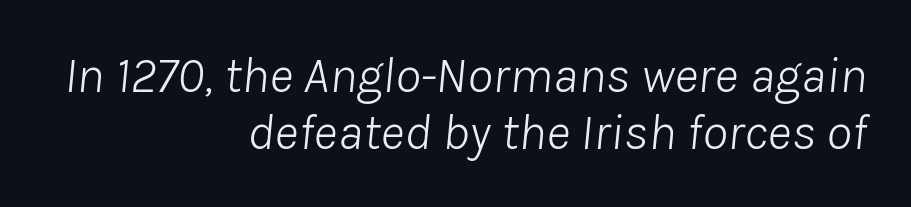
Q: Is the text bold? A: No.
Q: Is the text italic (slanted)? A: Yes, it leans right by about 8 degrees.
Q: Is the text underlined? A: No.
Q: How is the paragraph aligned? A: Right-aligned.
Q: Is the spacing between letters normal or unusually wide? A: Normal.
Q: Is the spacing between lines tight, normal or loose? A: Tight.
Q: Width (condensed, normal, or wide)? A: Normal.
Q: Stroke contrast? A: Low.
Q: x-height? A: Medium.
Q: Monospaced? A: No.
